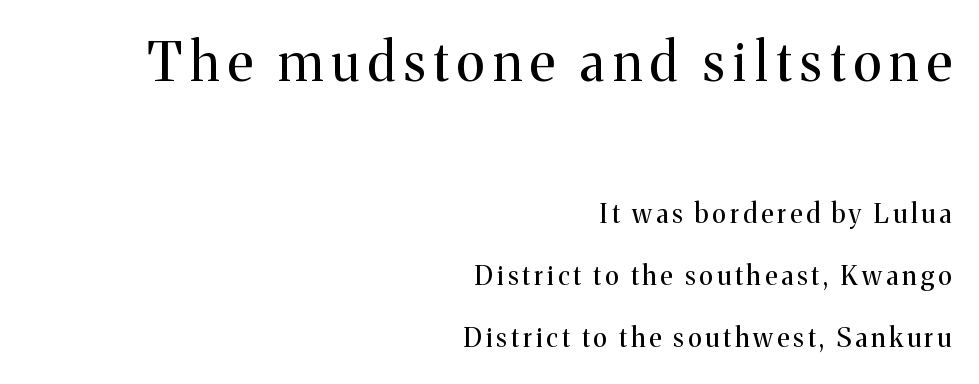
The image shows 53 px regular-weight serif type, upright; set right-aligned, loose line spacing (2.39x), not underlined; the first (top) block is 2.04x larger; medium stroke contrast and a medium x-height.
